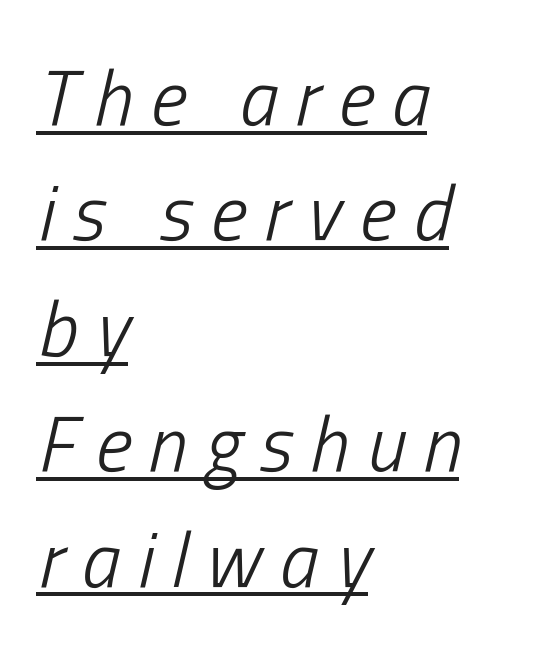
{"italic": "yes", "lean": "right", "slant_degrees": 13, "bold": "no", "weight": "light", "width": "condensed", "stroke_contrast": "low", "x_height": "medium", "monospaced": "no", "underline": "yes", "align": "left", "line_spacing": "normal", "line_spacing_ratio": 1.48, "letter_spacing": "wide", "letter_spacing_em": 0.23, "glyph_px": 78}
